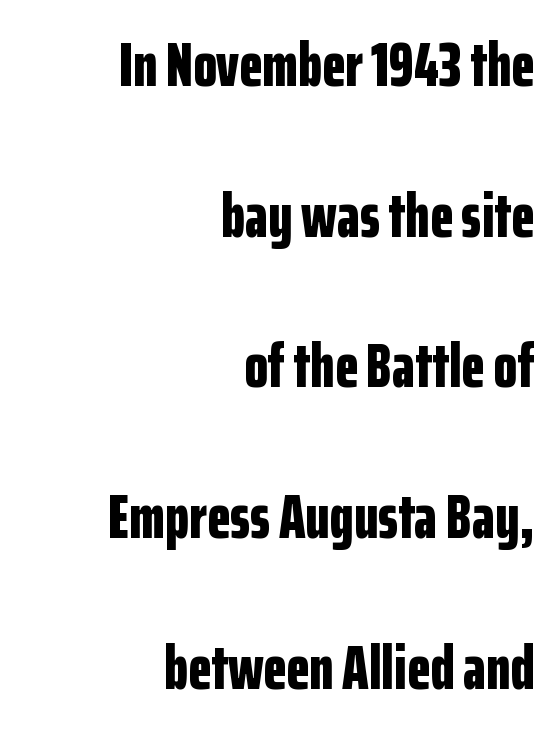
Glyph-to-glyph distance matches everyday printed text. If you drew a ruler down the right edge, every line would touch it. Each letter's strokes conclude bluntly, with no projecting serifs. It's the straight-up-and-down kind of type. Interline gaps are noticeably wide in this sample. Decoration check: the copy has no underline.
